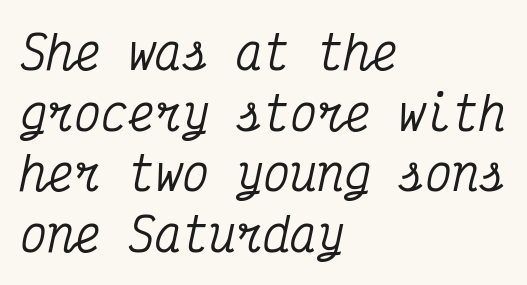
{"serif": "yes", "italic": "yes", "lean": "right", "slant_degrees": 12, "width": "condensed", "stroke_contrast": "medium", "x_height": "medium", "monospaced": "yes", "underline": "no", "align": "left", "line_spacing": "normal", "line_spacing_ratio": 1.35, "letter_spacing": "normal", "letter_spacing_em": 0.0, "glyph_px": 45}
